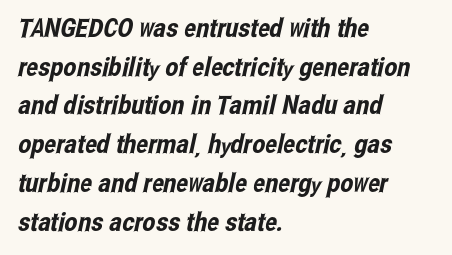
The gap between lines stays unmarked. A typesetter would call this zero additional tracking. A student would call this left alignment; a typographer would say flush left, rag right. A typesetter would call this leading conventional body-copy spacing.
